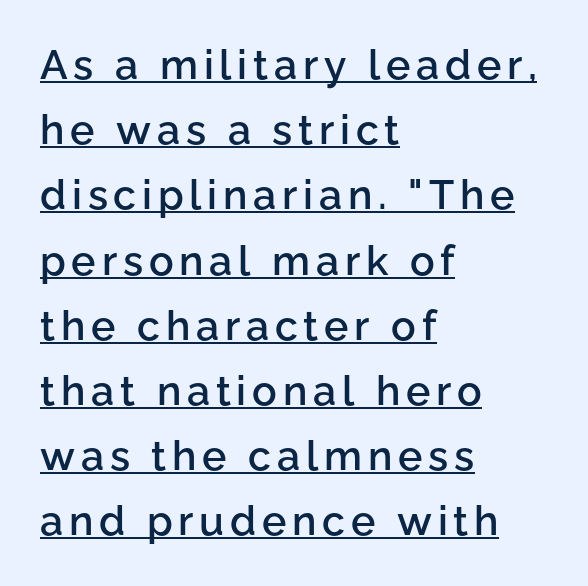
Q: Is the text bold? A: Semi-bold.
Q: Is the text italic (slanted)? A: No, it is upright.
Q: Is the typeface a serif or a sans-serif typeface? A: Sans-serif.
Q: Is the text underlined? A: Yes.
Q: How is the paragraph aligned? A: Left-aligned.
Q: Is the spacing between lines tight, normal or loose? A: Normal.
Q: Width (condensed, normal, or wide)? A: Normal.
Q: Stroke contrast? A: Low.
Q: x-height? A: Medium.
Q: Monospaced? A: No.
